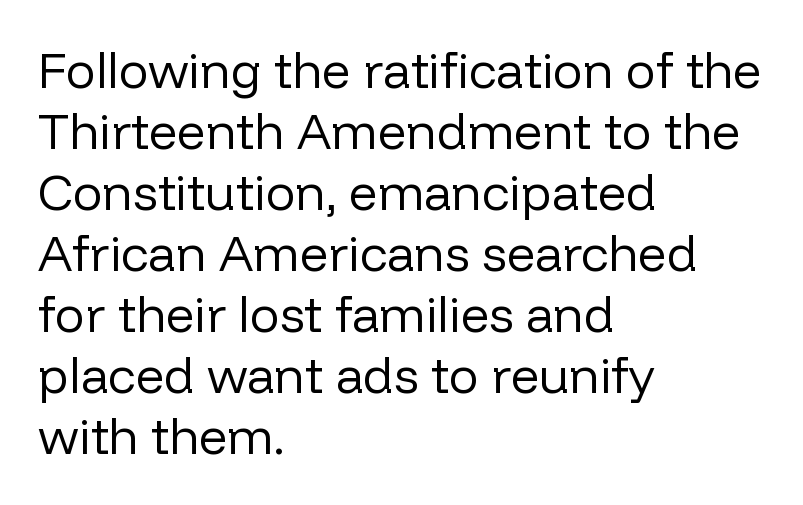
Every character sits straight up, as roman type does. Clear beneath every line of the passage. Examine the stroke ends and you'll find no serifs. Students, note that the glyphs here touch the page at normal intervals. The rendering uses natural spacing where letterforms have individual widths. Letters have the restrained weight of plain body copy at most.
